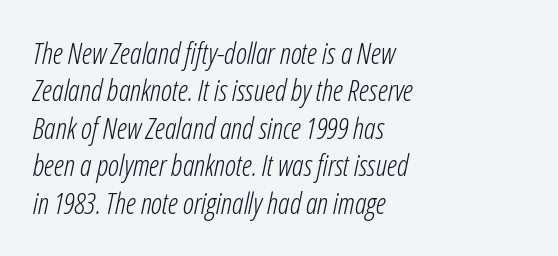
Q: Is the text bold? A: No.
Q: Is the text italic (slanted)? A: Yes, it leans right by about 12 degrees.
Q: Is the text underlined? A: No.
Q: How is the paragraph aligned? A: Left-aligned.
Q: Is the spacing between letters normal or unusually wide? A: Normal.
Q: Is the spacing between lines tight, normal or loose? A: Normal.
Q: Width (condensed, normal, or wide)? A: Condensed.
Q: Stroke contrast? A: Low.
Q: x-height? A: Medium.
Q: Monospaced? A: No.
